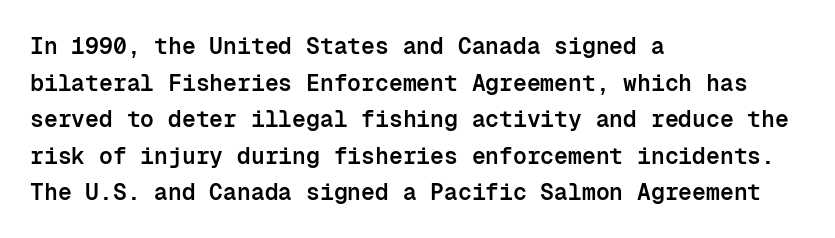
Q: Is the text bold? A: Semi-bold.
Q: Is the text italic (slanted)? A: No, it is upright.
Q: Is the text underlined? A: No.
Q: How is the paragraph aligned? A: Left-aligned.
Q: Is the spacing between letters normal or unusually wide? A: Normal.
Q: Is the spacing between lines tight, normal or loose? A: Normal.
